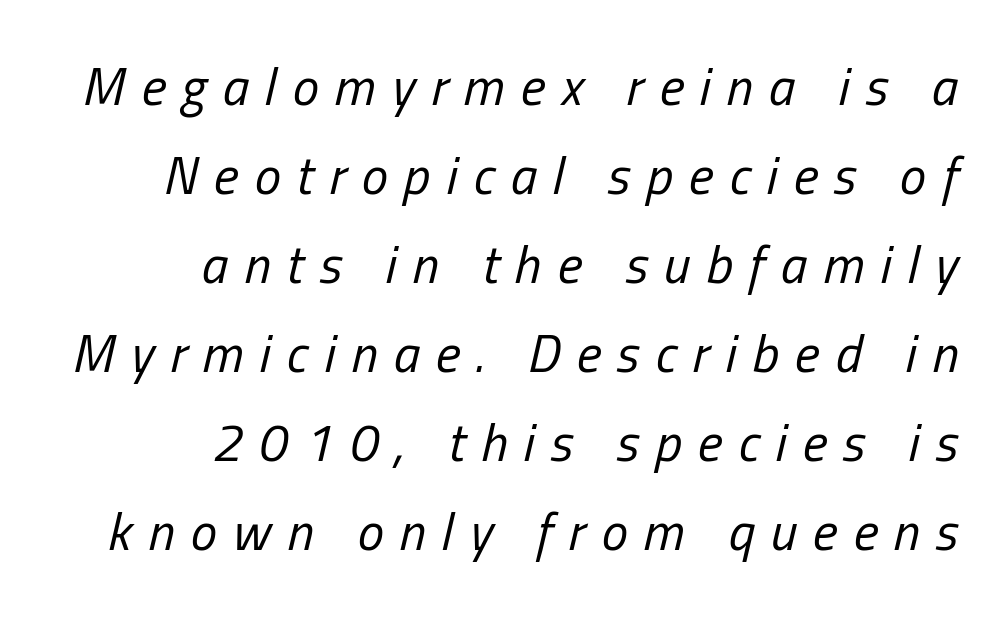
Nobody drew a line under any word here. The letters are spread apart with noticeably loose tracking. The letterforms sit at book weight or below. Vertical spacing — default.
